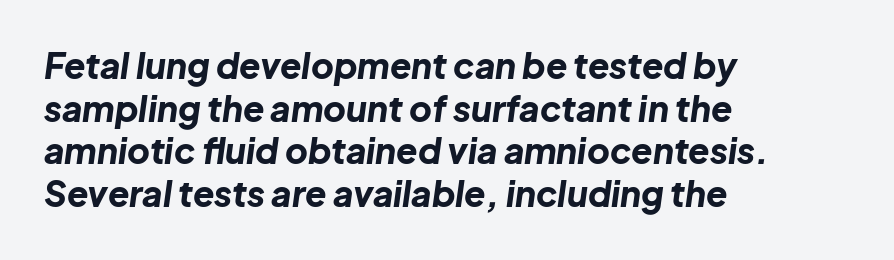
Q: Is the text bold? A: Yes.
Q: Is the text italic (slanted)? A: Yes, it leans right by about 8 degrees.
Q: Is the text underlined? A: No.
Q: How is the paragraph aligned? A: Left-aligned.
Q: Is the spacing between letters normal or unusually wide? A: Normal.
Q: Width (condensed, normal, or wide)? A: Normal.
Q: Stroke contrast? A: Low.
Q: x-height? A: Medium.
Q: Monospaced? A: No.
